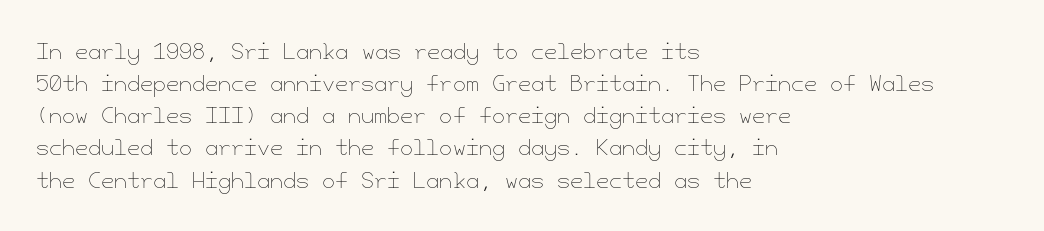
Is the block centered? No — it sits flush against the left margin. Honestly, the row spacing looks completely unremarkable. Check under the words: just untouched page. Ascenders rise straight up at ninety degrees. Nobody touched the tracking dial on this one.
